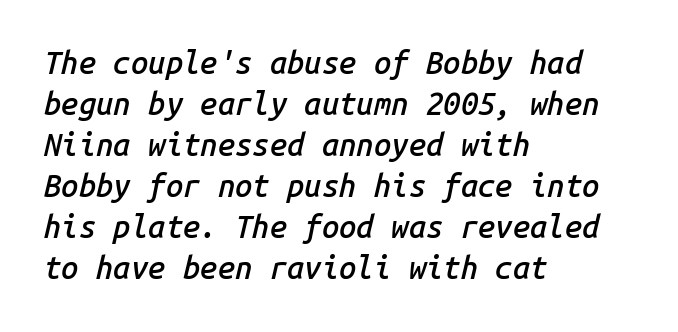
The image shows 31 px semibold type, italic (leaning right), monospaced; set left-aligned, normal line spacing (1.32x), normal letter spacing, not underlined; low stroke contrast and a medium x-height.
